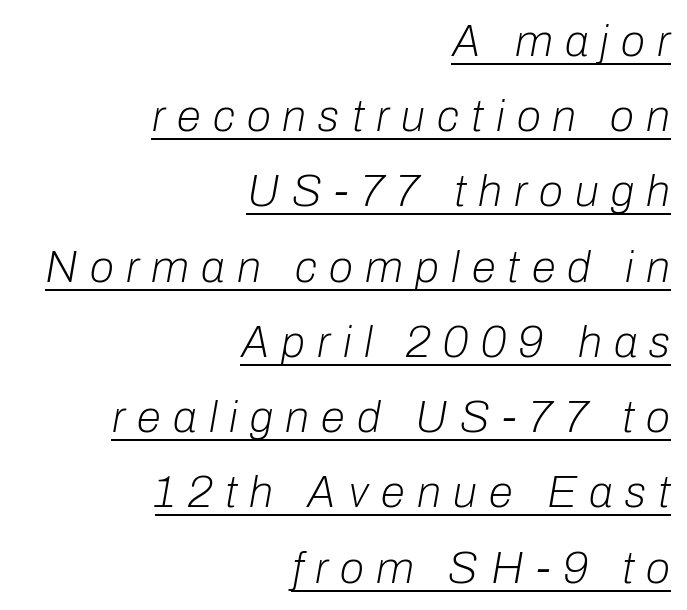
This reads as an unemphasized weight, regular at the heaviest. Do the characters align in a grid? No, the font is proportional. Short and long lines alike share a common ending point at right. A continuous stroke trails under the words, as in a hyperlink. When letters slant like this, we call the style italic.
